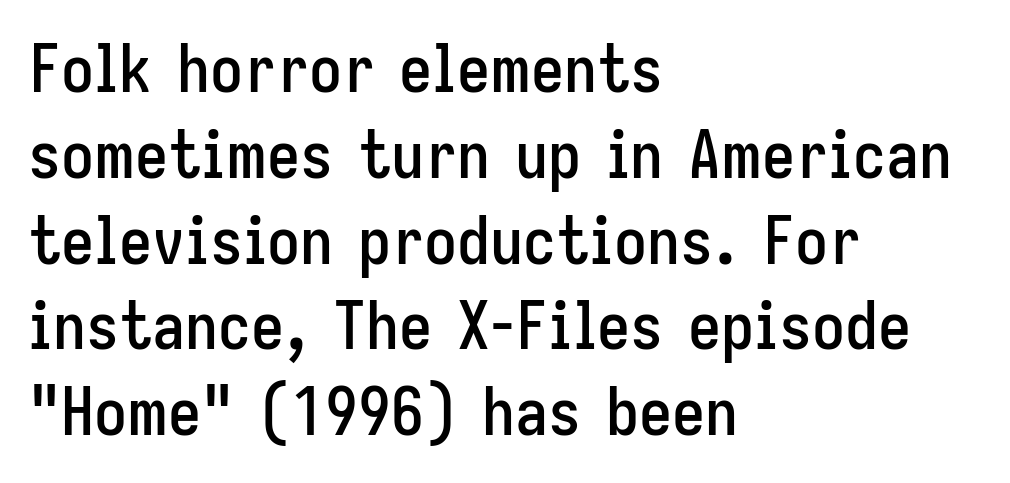
The image shows 66 px condensed sans-serif type, upright; set left-aligned, normal line spacing (1.3x), normal letter spacing, not underlined; low stroke contrast and a medium x-height.
